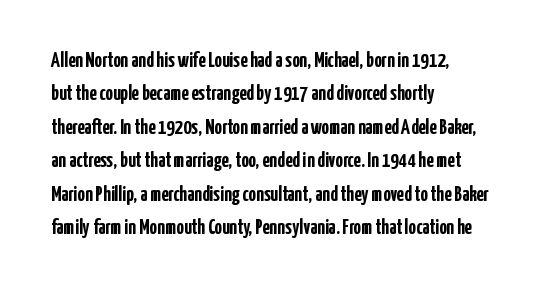
{"italic": "no", "bold": "yes", "underline": "no", "align": "left", "line_spacing": "normal", "line_spacing_ratio": 1.59, "letter_spacing": "normal", "letter_spacing_em": 0.0, "glyph_px": 21}
